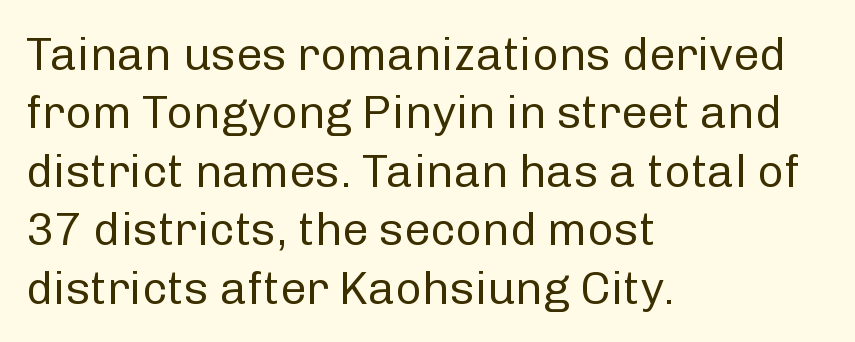
{"serif": "no", "italic": "no", "bold": "no", "weight": "regular", "width": "normal", "stroke_contrast": "low", "x_height": "medium", "monospaced": "no", "underline": "no", "align": "left", "line_spacing": "normal", "line_spacing_ratio": 1.27, "letter_spacing": "normal", "letter_spacing_em": 0.0, "glyph_px": 46}
